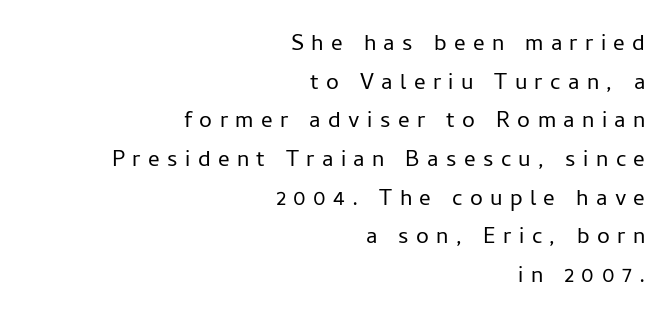
Q: Is the text bold? A: No.
Q: Is the text italic (slanted)? A: No, it is upright.
Q: Is the text underlined? A: No.
Q: How is the paragraph aligned? A: Right-aligned.
Q: Is the spacing between letters normal or unusually wide? A: Unusually wide.
Q: Is the spacing between lines tight, normal or loose? A: Normal.
